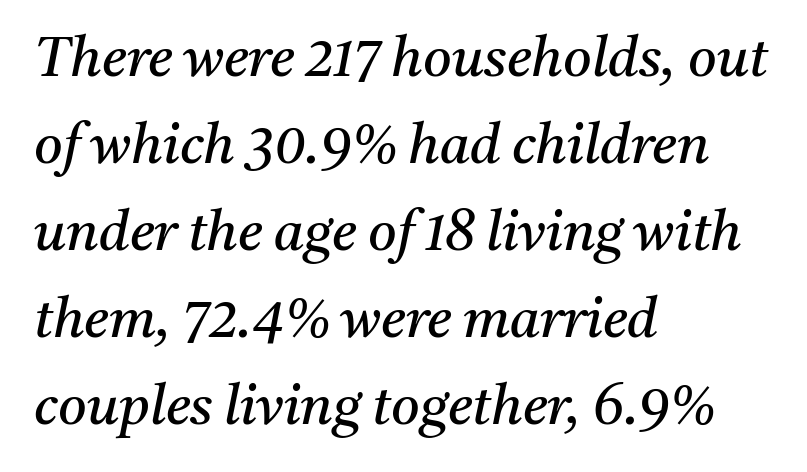
The image shows 55 px regular-weight serif type, italic (leaning right); set left-aligned, normal line spacing (1.58x), normal letter spacing, not underlined; medium stroke contrast and a medium x-height.
